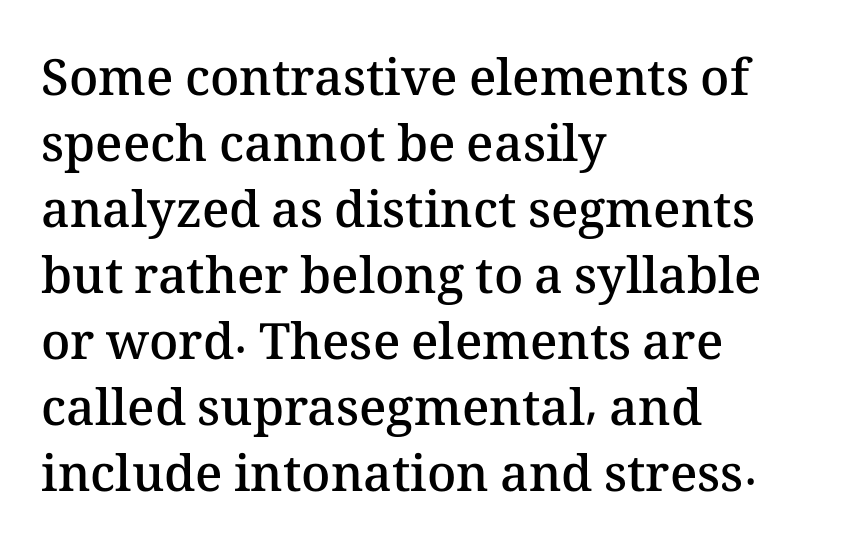
The image shows 50 px semibold type, upright; set left-aligned, normal line spacing (1.32x), normal letter spacing, not underlined; medium stroke contrast and a medium x-height.
